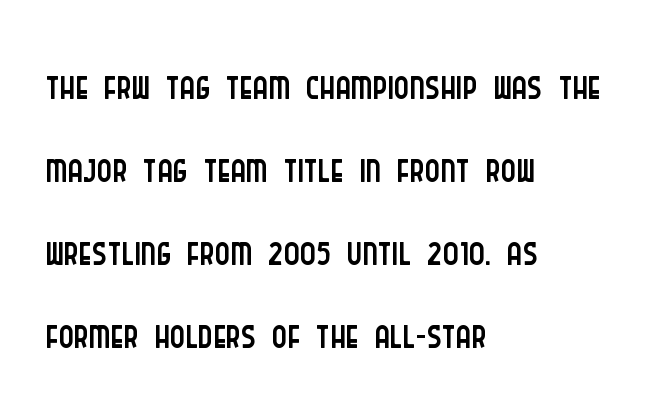
Descenders are the only things crossing below the line. Caption: multi-line text, flush left, ragged right. Heaviness? Minimal to ordinary, like unemphasized prose. Every character sits straight up, as roman type does.
